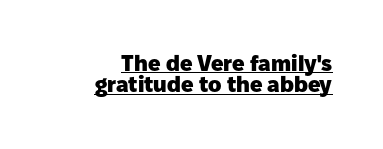
The image shows 22 px bold type, upright; set right-aligned, tight line spacing (0.96x), normal letter spacing, underlined.
